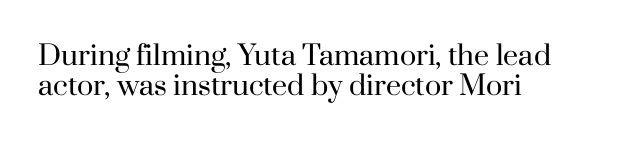
The image shows 27 px text type, upright; set left-aligned, tight line spacing (1.11x), normal letter spacing, not underlined.
